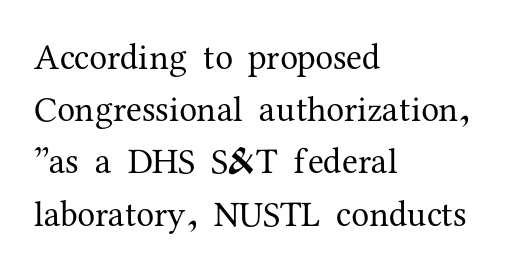
Q: Is the text bold? A: No.
Q: Is the text italic (slanted)? A: No, it is upright.
Q: Is the typeface a serif or a sans-serif typeface? A: Serif.
Q: Is the text underlined? A: No.
Q: How is the paragraph aligned? A: Left-aligned.
Q: Is the spacing between letters normal or unusually wide? A: Normal.
Q: Is the spacing between lines tight, normal or loose? A: Normal.
Q: Width (condensed, normal, or wide)? A: Normal.
Q: Stroke contrast? A: Medium.
Q: x-height? A: Medium.
Q: Monospaced? A: No.
